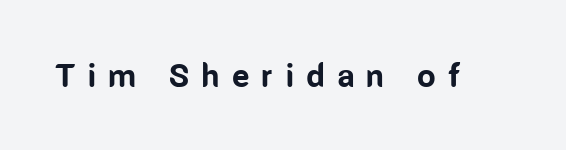
Q: Is the text bold? A: Yes.
Q: Is the text italic (slanted)? A: No, it is upright.
Q: Is the typeface a serif or a sans-serif typeface? A: Sans-serif.
Q: Is the text underlined? A: No.
Q: Is the spacing between letters normal or unusually wide? A: Unusually wide.
Q: Width (condensed, normal, or wide)? A: Condensed.
Q: Stroke contrast? A: Low.
Q: x-height? A: Medium.
Q: Monospaced? A: No.
